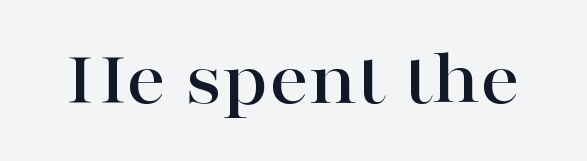
Classification — serif. Spacing verdict: proportional, widths tailored to each character. Italic: no, the glyphs are upright roman. Honestly, the letter spacing is just normal — you wouldn't notice it.
